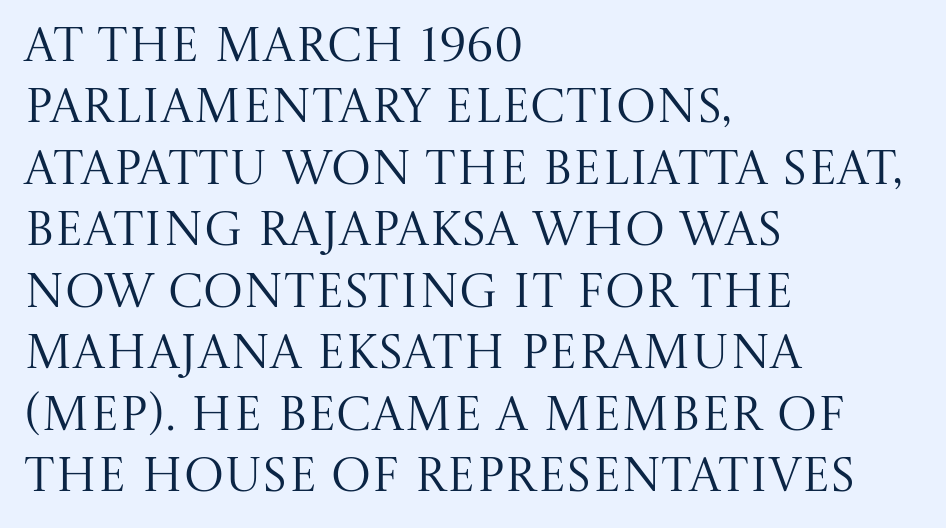
{"serif": "yes", "italic": "no", "bold": "no", "weight": "regular", "width": "normal", "stroke_contrast": "medium", "x_height": "large", "monospaced": "no", "underline": "no", "align": "left", "line_spacing": "normal", "line_spacing_ratio": 1.28, "letter_spacing": "normal", "letter_spacing_em": 0.0, "glyph_px": 48}
